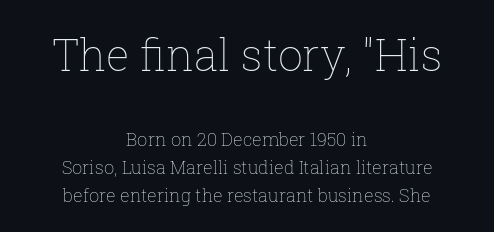
The image shows 44 px thin type, upright; set centered, normal line spacing (1.55x), normal letter spacing, not underlined; the first (top) block is 2.44x larger; low stroke contrast and a medium x-height.
